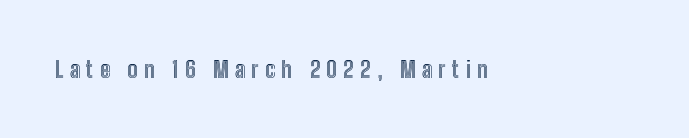
{"italic": "no", "underline": "no", "align": "left", "letter_spacing": "wide", "letter_spacing_em": 0.27, "glyph_px": 23}
